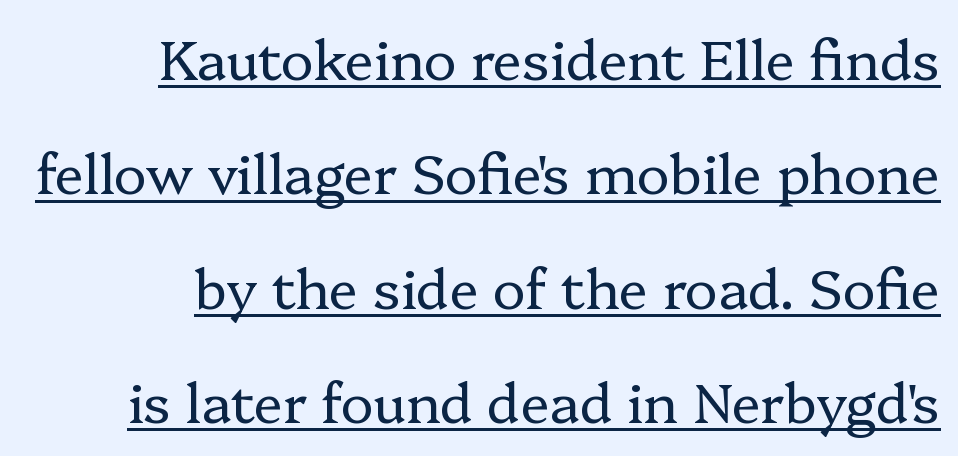
Each stroke keeps to a modest, everyday thickness or less. Where is the straight margin? On the right. The vertical gap from one line to the next is large. The specimen reads as upright at a glance.
